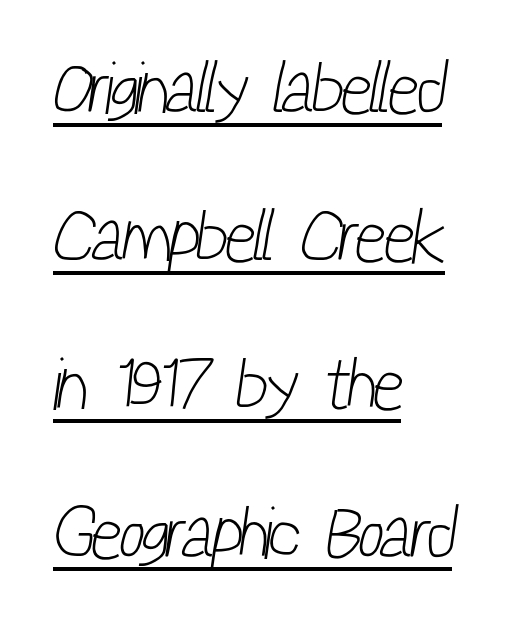
Q: Is the text bold? A: No.
Q: Is the typeface a serif or a sans-serif typeface? A: Sans-serif.
Q: Is the text underlined? A: Yes.
Q: How is the paragraph aligned? A: Left-aligned.
Q: Is the spacing between letters normal or unusually wide? A: Normal.
Q: Is the spacing between lines tight, normal or loose? A: Loose.
Q: Width (condensed, normal, or wide)? A: Condensed.
Q: Stroke contrast? A: Low.
Q: x-height? A: Medium.
Q: Monospaced? A: No.
